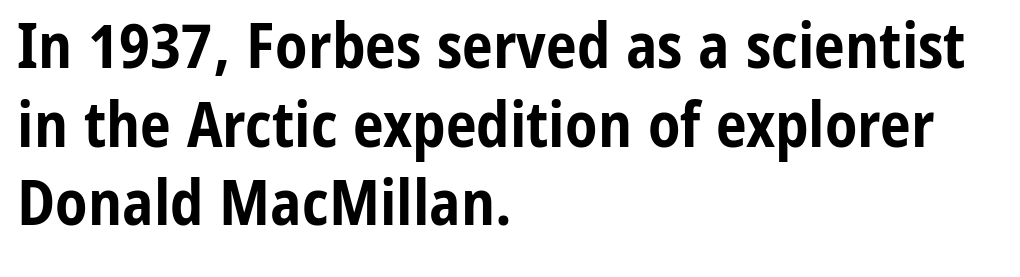
Q: Is the text bold? A: Yes.
Q: Is the text italic (slanted)? A: No, it is upright.
Q: Is the typeface a serif or a sans-serif typeface? A: Sans-serif.
Q: Is the text underlined? A: No.
Q: How is the paragraph aligned? A: Left-aligned.
Q: Is the spacing between letters normal or unusually wide? A: Normal.
Q: Is the spacing between lines tight, normal or loose? A: Normal.
Q: Width (condensed, normal, or wide)? A: Condensed.
Q: Stroke contrast? A: Low.
Q: x-height? A: Medium.
Q: Monospaced? A: No.
